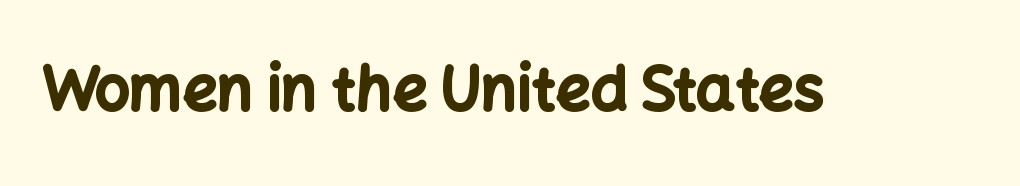
This sample uses plain, unmodified letter spacing. Bold? Absolutely — the strokes are thick and heavy. Note: no serifs on the glyphs. The type sits square on the baseline with zero lean. Plain, unruled lines of type.
